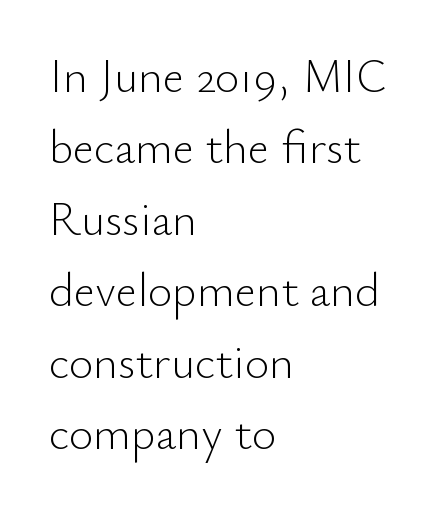
{"serif": "no", "italic": "no", "bold": "no", "weight": "light", "width": "normal", "stroke_contrast": "low", "x_height": "small", "monospaced": "no", "underline": "no", "align": "left", "line_spacing": "normal", "line_spacing_ratio": 1.52, "letter_spacing": "normal", "letter_spacing_em": 0.0, "glyph_px": 47}
